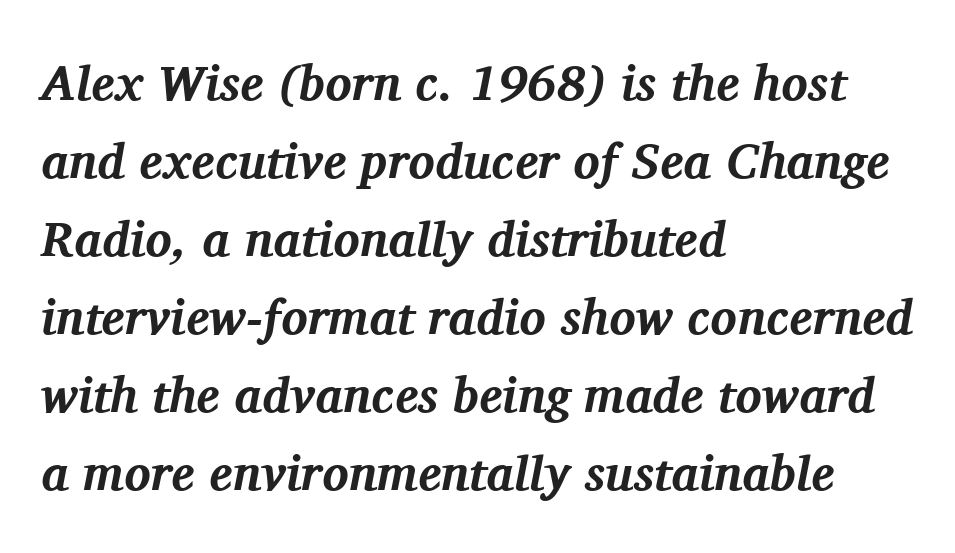
Looking at the ascenders, they clearly lean. The lines in this sample share a left origin and differ only in where they stop. Stroke thickness is high; the sample reads as a true bold. This sample uses a serif face. Only glyphs here, with clear space below each row.
